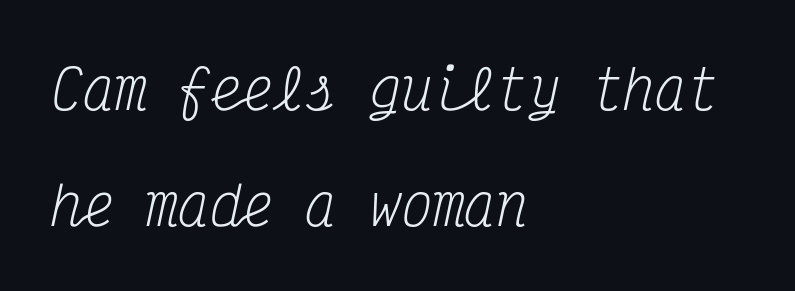
Look at the tracking — it's just the regular setting, nothing added. A typesetter would label this face a serif. The cut favours lightness, reaching ordinary text weight at its darkest. One-word summary of the alignment: left.
